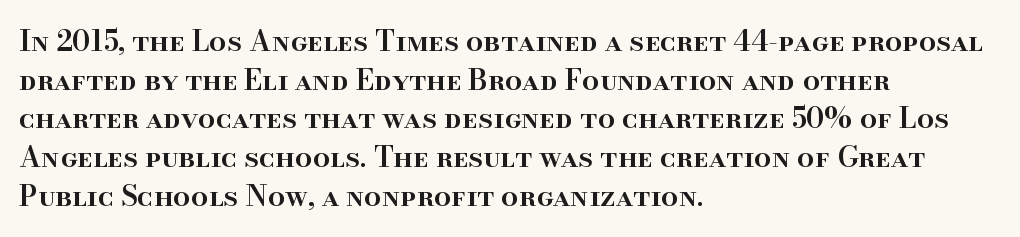
{"serif": "yes", "italic": "no", "bold": "semi", "weight": "semibold", "width": "normal", "stroke_contrast": "high", "x_height": "small", "monospaced": "no", "underline": "no", "align": "left", "line_spacing": "normal", "line_spacing_ratio": 1.38, "letter_spacing": "normal", "letter_spacing_em": 0.0, "glyph_px": 28}
